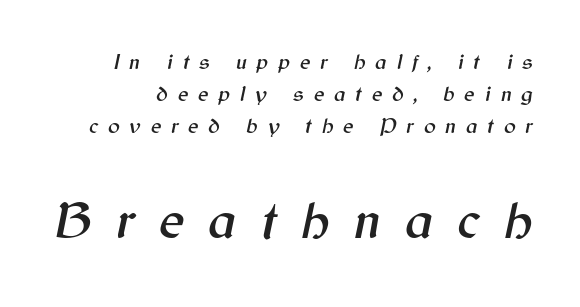
The image shows 54 px text type, italic (leaning right); set normal line spacing (1.45x), unusually wide letter spacing (+0.45 em), not underlined; the second (bottom) block is 2.45x larger; medium stroke contrast and a medium x-height.
